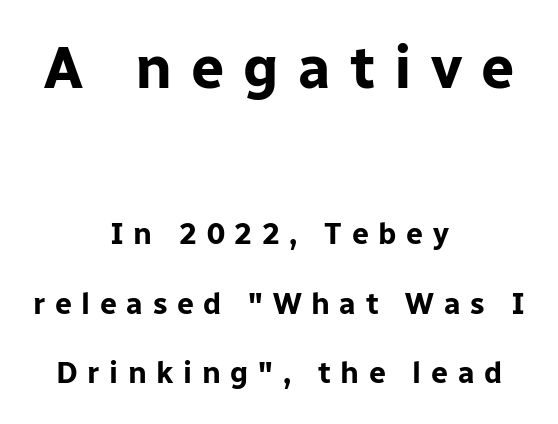
The letters carry no serifs — their stems end cleanly without finishing strokes. Block one is the big one; block two sits smaller underneath. There is plenty of visible air inserted between adjacent glyphs. Typesetter's note: full bold, strokes at maximum text heaviness.
